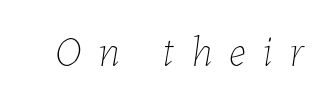
The image shows 43 px thin type, italic (leaning right); set unusually wide letter spacing (+0.39 em), not underlined; low stroke contrast and a medium x-height.
